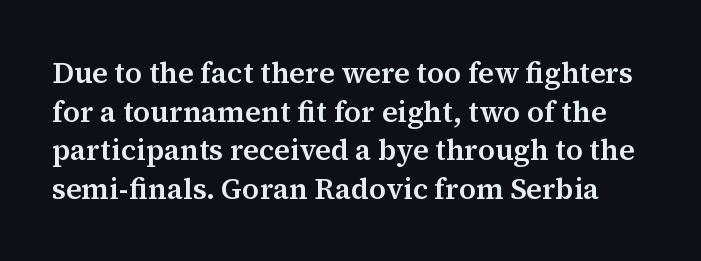
{"serif": "yes", "italic": "no", "width": "normal", "stroke_contrast": "medium", "x_height": "medium", "monospaced": "no", "underline": "no", "line_spacing": "normal", "line_spacing_ratio": 1.33, "letter_spacing": "normal", "letter_spacing_em": 0.0, "glyph_px": 29}
